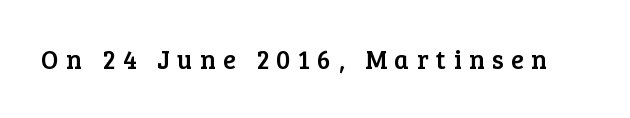
No word sits above an underline. This sample uses an upright cut, with every glyph sitting square on the baseline. A typesetter would call this heavily tracked-out type.
